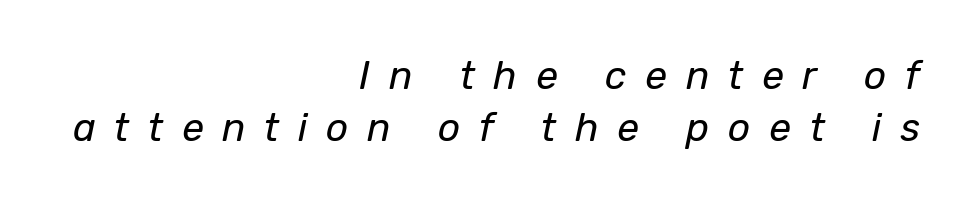
Q: Is the text bold? A: No.
Q: Is the text italic (slanted)? A: Yes, it leans right by about 12 degrees.
Q: Is the text underlined? A: No.
Q: How is the paragraph aligned? A: Right-aligned.
Q: Is the spacing between letters normal or unusually wide? A: Unusually wide.
Q: Is the spacing between lines tight, normal or loose? A: Normal.
Q: Width (condensed, normal, or wide)? A: Normal.
Q: Stroke contrast? A: Low.
Q: x-height? A: Medium.
Q: Monospaced? A: No.
